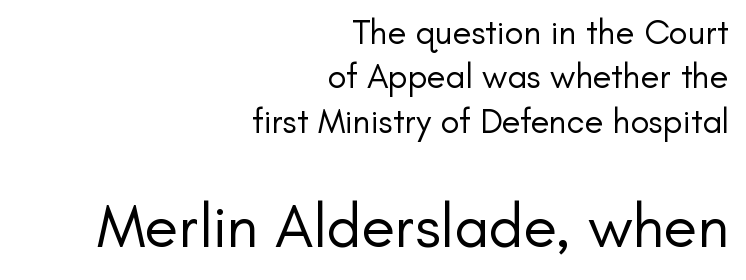
The image shows 62 px regular-weight sans-serif type, upright; set right-aligned, normal line spacing (1.27x), normal letter spacing, not underlined; the second (bottom) block is 1.77x larger; low stroke contrast and a small x-height.
